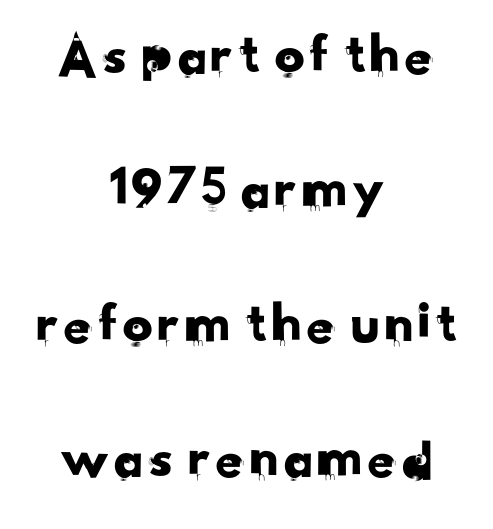
{"serif": "no", "width": "normal", "stroke_contrast": "low", "x_height": "small", "monospaced": "no", "underline": "no", "align": "center", "line_spacing": "loose", "line_spacing_ratio": 2.24, "letter_spacing": "normal", "letter_spacing_em": 0.0, "glyph_px": 60}
